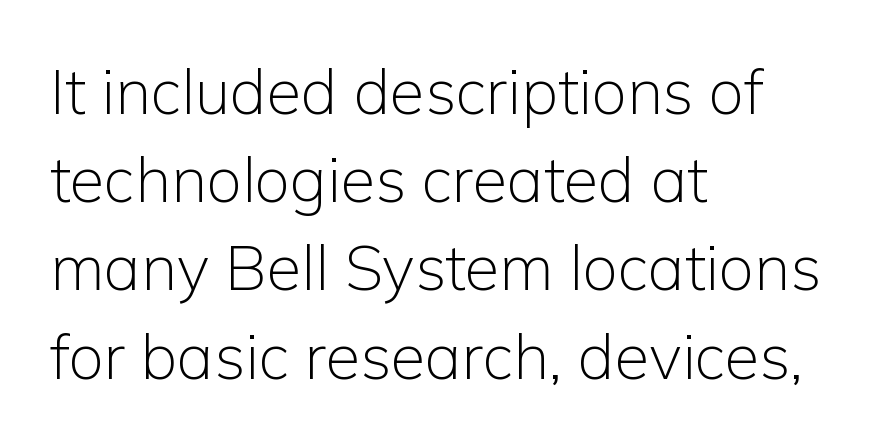
The image shows 63 px light sans-serif type, upright; set left-aligned, normal line spacing (1.4x), normal letter spacing, not underlined; low stroke contrast and a medium x-height.
